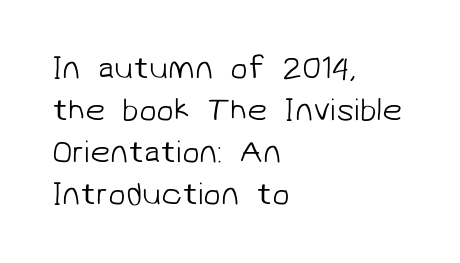
Q: Is the text bold? A: No.
Q: Is the typeface a serif or a sans-serif typeface? A: Sans-serif.
Q: Is the text underlined? A: No.
Q: How is the paragraph aligned? A: Left-aligned.
Q: Is the spacing between letters normal or unusually wide? A: Normal.
Q: Is the spacing between lines tight, normal or loose? A: Normal.
Q: Width (condensed, normal, or wide)? A: Normal.
Q: Stroke contrast? A: Low.
Q: x-height? A: Medium.
Q: Monospaced? A: No.
